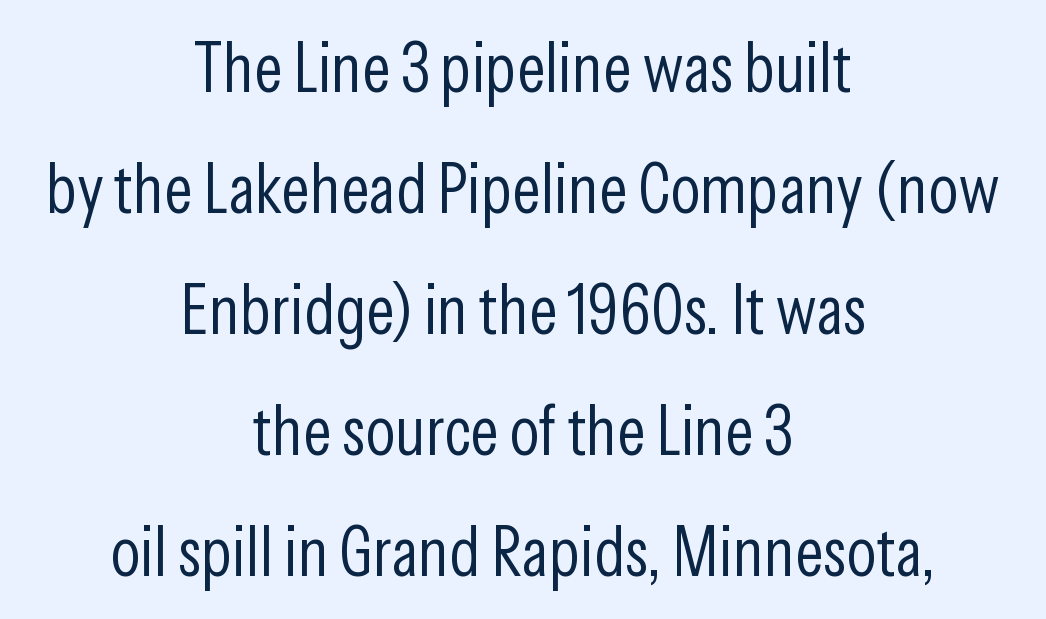
The space beneath each line is pristine and unruled. Typeset on center — no edge is straight. Each stroke keeps to a modest, everyday thickness or less. The passage shown is typed in a proportional face where columns would drift. Does extra space separate the letters? No, they use regular spacing.
